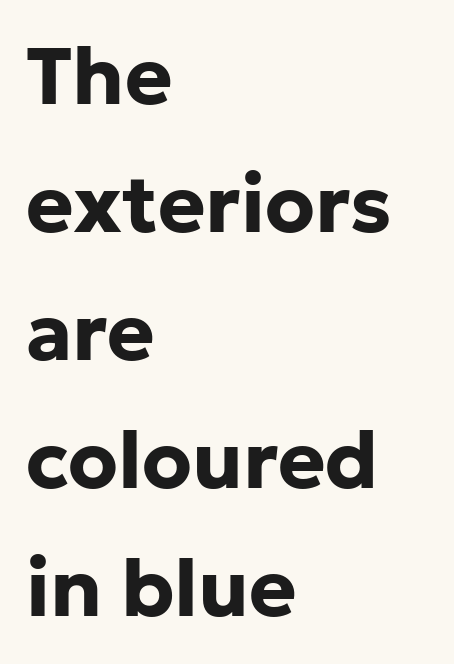
What's the leading like? Ordinary, nothing unusual. Heavy, bold letterforms. The rendering anchors every line to the left-hand side. Nope, no serifs anywhere on these letters. The space directly below the letters is spotless.
